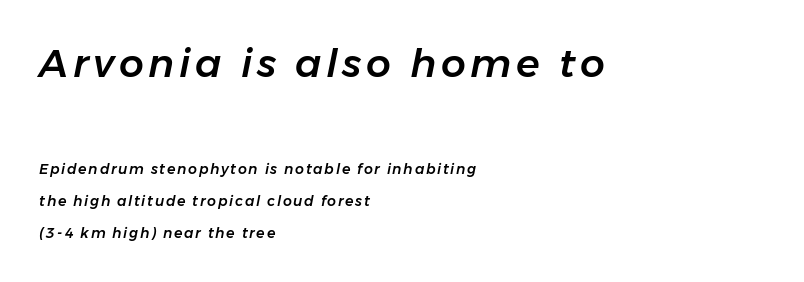
The image shows 39 px text type, italic (leaning right); set left-aligned, loose line spacing (2.3x), not underlined; the first (top) block is 2.79x larger; low stroke contrast and a medium x-height.
